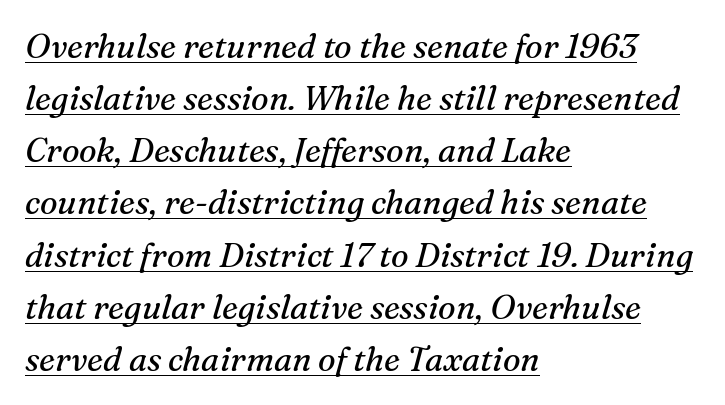
{"serif": "yes", "italic": "yes", "lean": "right", "slant_degrees": 16, "bold": "no", "weight": "regular", "width": "normal", "stroke_contrast": "medium", "x_height": "medium", "monospaced": "no", "underline": "yes", "align": "left", "line_spacing": "normal", "line_spacing_ratio": 1.58, "letter_spacing": "normal", "letter_spacing_em": 0.0, "glyph_px": 33}
